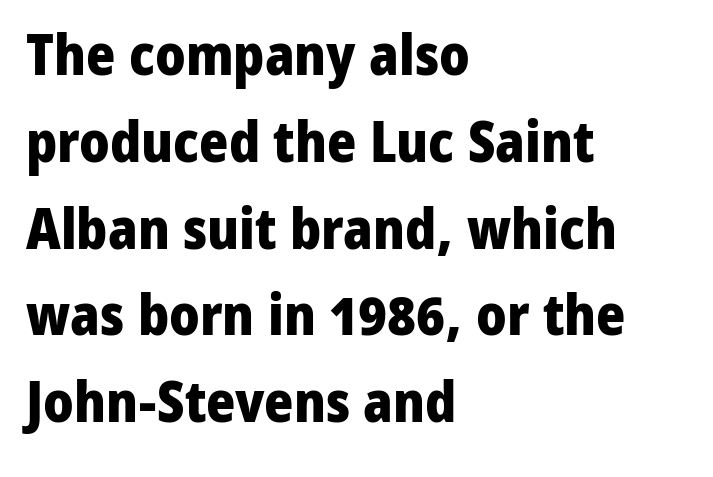
The image shows 56 px heavy sans-serif type, upright; set left-aligned, normal line spacing (1.55x), normal letter spacing, not underlined; low stroke contrast and a medium x-height.
